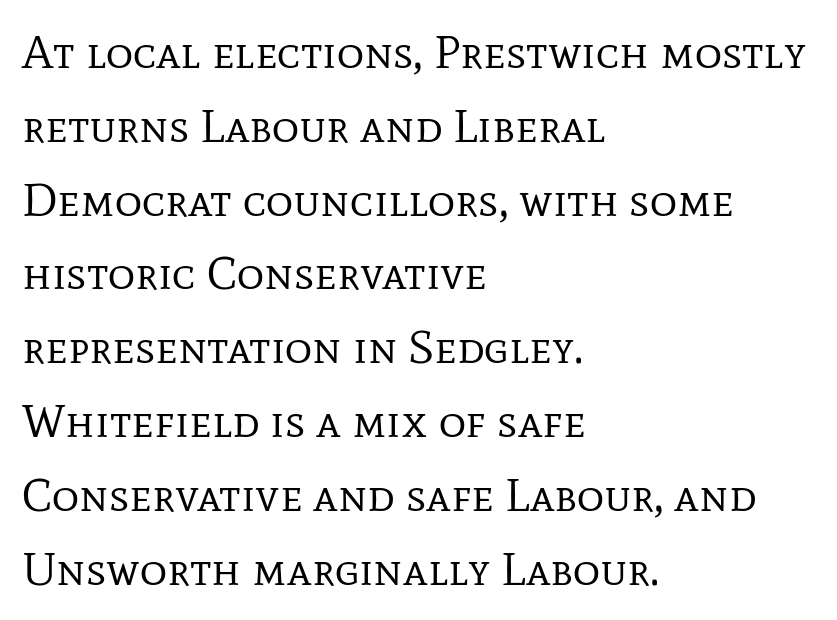
{"serif": "yes", "italic": "no", "bold": "no", "weight": "regular", "width": "normal", "stroke_contrast": "low", "x_height": "medium", "monospaced": "no", "underline": "no", "align": "left", "line_spacing": "normal", "line_spacing_ratio": 1.57, "letter_spacing": "normal", "letter_spacing_em": 0.0, "glyph_px": 47}
